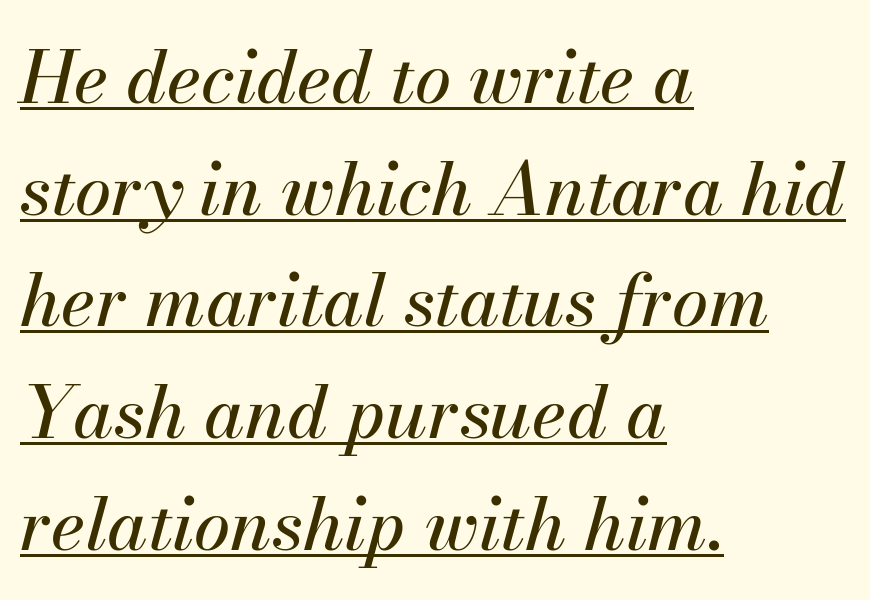
The image shows 73 px text type, italic (leaning right); set left-aligned, normal line spacing (1.53x), normal letter spacing, underlined; medium stroke contrast and a small x-height.
